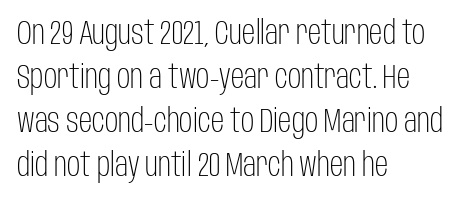
The image shows 33 px light, condensed sans-serif type, upright; set left-aligned, normal line spacing (1.33x), normal letter spacing, not underlined; low stroke contrast and a large x-height.
